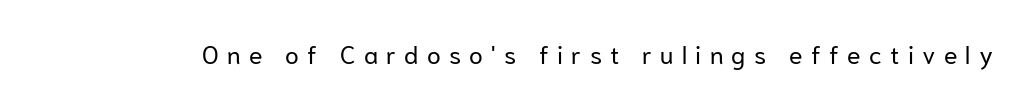
Q: Is the text bold? A: No.
Q: Is the text italic (slanted)? A: No, it is upright.
Q: Is the text underlined? A: No.
Q: Is the spacing between letters normal or unusually wide? A: Unusually wide.
